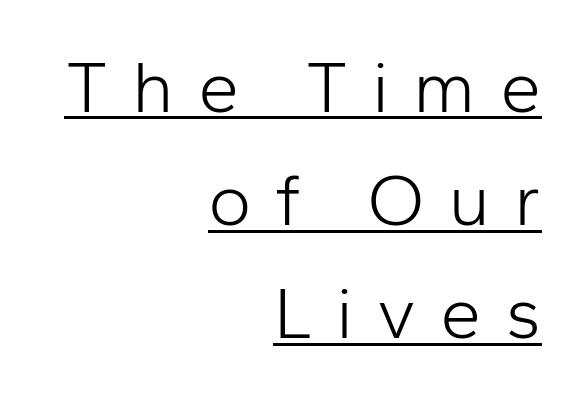
This sample uses a sans-serif face. Is the letter spacing exaggerated? Yes — the characters are pushed far apart. Underlining? Definitely there. A roman cut, with each character standing at attention.
